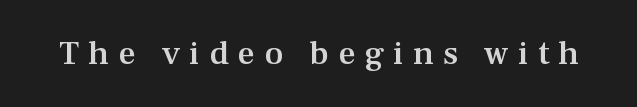
Q: Is the text bold? A: Semi-bold.
Q: Is the text italic (slanted)? A: No, it is upright.
Q: Is the typeface a serif or a sans-serif typeface? A: Serif.
Q: Is the text underlined? A: No.
Q: Is the spacing between letters normal or unusually wide? A: Unusually wide.
Q: Width (condensed, normal, or wide)? A: Normal.
Q: Stroke contrast? A: Medium.
Q: x-height? A: Medium.
Q: Monospaced? A: No.
